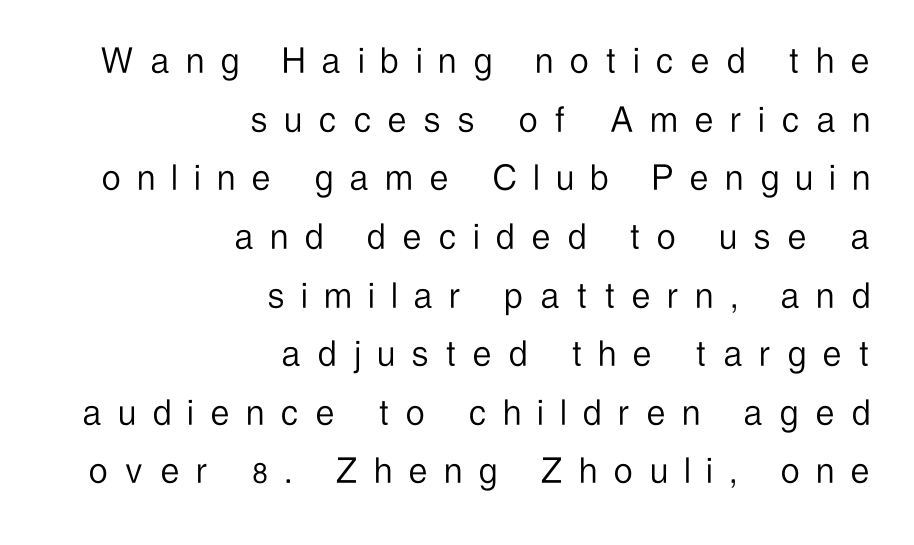
The image shows 41 px light, condensed sans-serif type, upright; set right-aligned, normal line spacing (1.43x), unusually wide letter spacing (+0.44 em), not underlined; low stroke contrast and a medium x-height.
